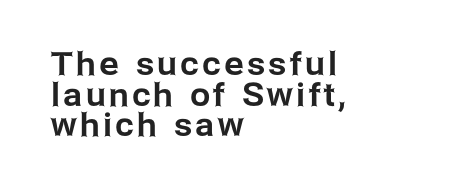
Q: Is the text italic (slanted)? A: No, it is upright.
Q: Is the typeface a serif or a sans-serif typeface? A: Sans-serif.
Q: Is the text underlined? A: No.
Q: How is the paragraph aligned? A: Left-aligned.
Q: Is the spacing between lines tight, normal or loose? A: Tight.
Q: Width (condensed, normal, or wide)? A: Normal.
Q: Stroke contrast? A: Low.
Q: x-height? A: Medium.
Q: Monospaced? A: No.
